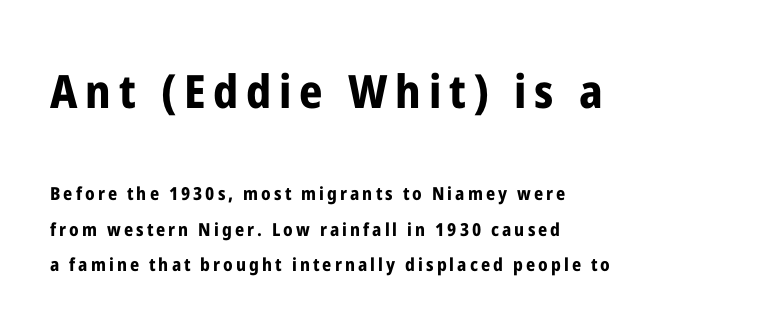
{"serif": "no", "italic": "no", "bold": "yes", "weight": "bold", "width": "condensed", "stroke_contrast": "low", "x_height": "medium", "monospaced": "no", "underline": "no", "align": "left", "line_spacing": "loose", "line_spacing_ratio": 1.97, "larger_block": "first", "size_ratio": 2.56, "glyph_px": 46}
